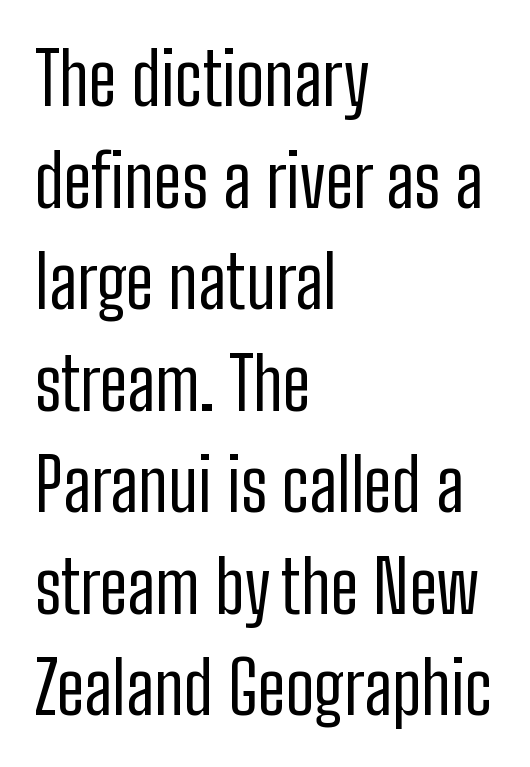
A typesetter would call this zero additional tracking. A typesetter would label this face a sans. Here the designer chose a conventional face with non-uniform glyph widths. Is there any slant? The stems are plumb.
